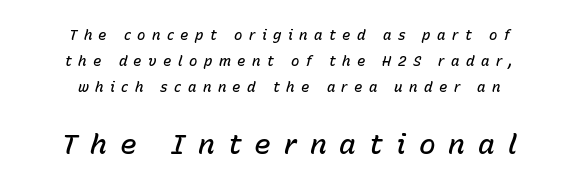
Q: Is the text bold? A: Semi-bold.
Q: Is the text italic (slanted)? A: Yes, it leans right by about 15 degrees.
Q: Is the text underlined? A: No.
Q: How is the paragraph aligned? A: Centered.
Q: Is the spacing between letters normal or unusually wide? A: Unusually wide.
Q: Which block of text is set in a larger size, the first (top) or the second (bottom)? A: The second (bottom) one.
Q: Width (condensed, normal, or wide)? A: Normal.
Q: Stroke contrast? A: Low.
Q: x-height? A: Medium.
Q: Monospaced? A: No.
